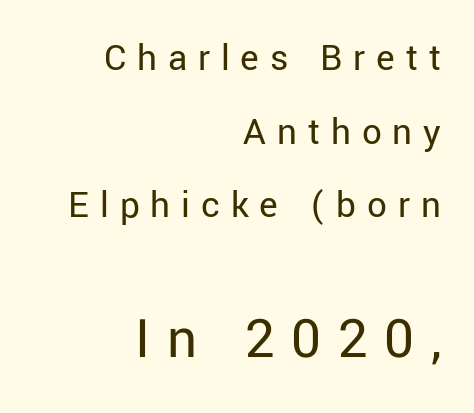
What stands out about the letter spacing? Its width — letters are far apart. The letters look calm and open, with moderate or lighter stems. Unmarked baselines from the first word to the last. Alignment: flush right. The characters display no serif detailing; their extremities are plain. Of the two passages, the one underneath uses the larger point size.
